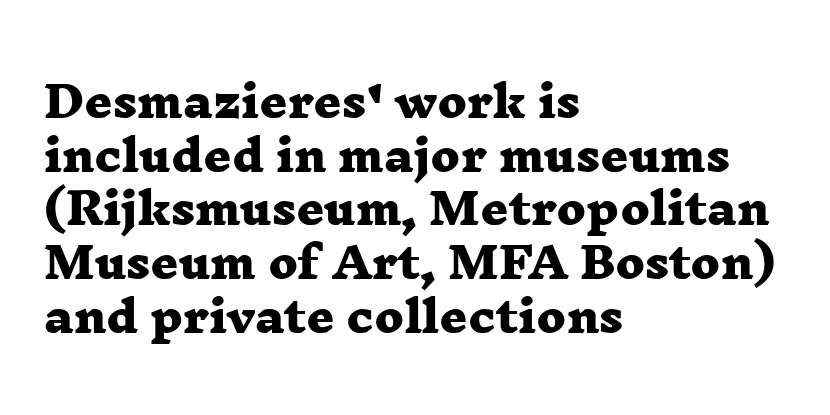
Q: Is the text bold? A: Yes.
Q: Is the typeface a serif or a sans-serif typeface? A: Serif.
Q: Is the text underlined? A: No.
Q: How is the paragraph aligned? A: Left-aligned.
Q: Is the spacing between letters normal or unusually wide? A: Normal.
Q: Is the spacing between lines tight, normal or loose? A: Normal.
Q: Width (condensed, normal, or wide)? A: Wide.
Q: Stroke contrast? A: Low.
Q: x-height? A: Medium.
Q: Monospaced? A: No.
